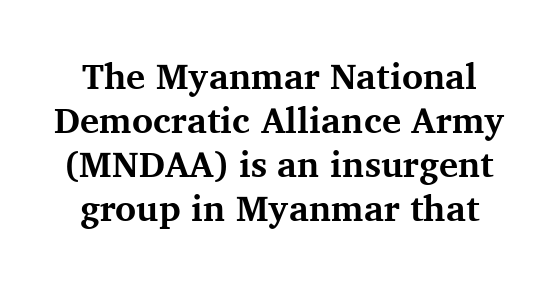
Q: Is the text bold? A: Yes.
Q: Is the text italic (slanted)? A: No, it is upright.
Q: Is the typeface a serif or a sans-serif typeface? A: Serif.
Q: Is the text underlined? A: No.
Q: Is the spacing between letters normal or unusually wide? A: Normal.
Q: Width (condensed, normal, or wide)? A: Normal.
Q: Stroke contrast? A: Medium.
Q: x-height? A: Medium.
Q: Monospaced? A: No.
